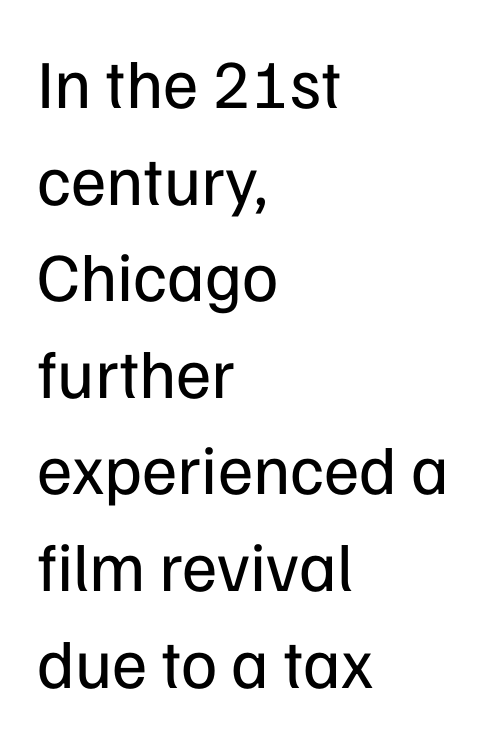
{"serif": "no", "italic": "no", "bold": "no", "weight": "regular", "width": "normal", "stroke_contrast": "low", "x_height": "medium", "monospaced": "no", "underline": "no", "align": "left", "line_spacing": "normal", "line_spacing_ratio": 1.4, "letter_spacing": "normal", "letter_spacing_em": 0.0, "glyph_px": 69}
